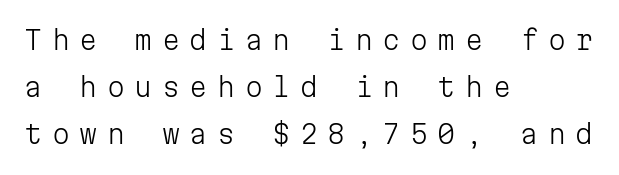
The string is rendered with underlining switched off. Does the lettering tilt? It doesn't — this is upright. No chunkiness to these letters — they're not bold. The passage shown has open, widely tracked lettering throughout. Visually the block forms a straight wall on the left and a jagged coastline on the right.
